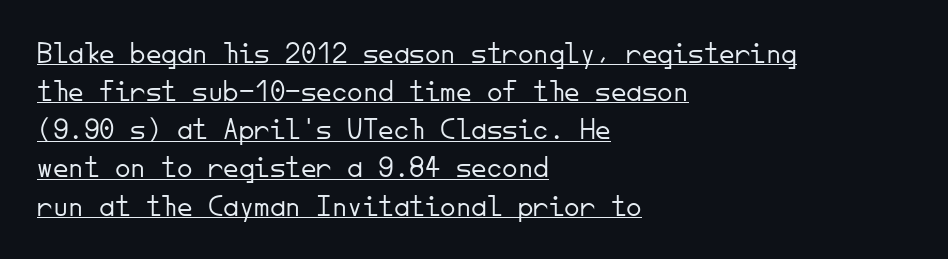
{"serif": "no", "italic": "no", "bold": "no", "weight": "light", "width": "normal", "stroke_contrast": "low", "x_height": "small", "monospaced": "yes", "underline": "yes", "align": "left", "line_spacing_ratio": 1.23, "letter_spacing": "normal", "letter_spacing_em": 0.0, "glyph_px": 31}
